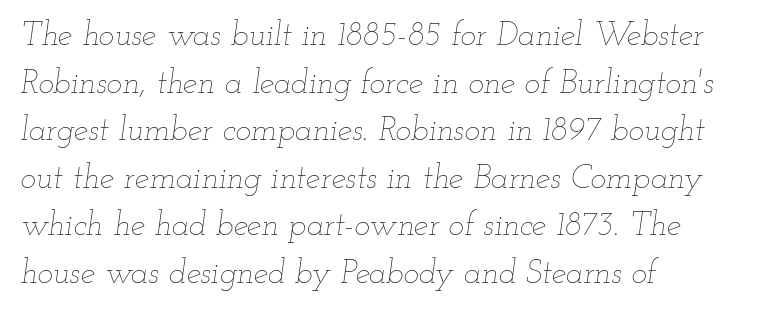
The image shows 33 px thin, wide type, italic (leaning right); set left-aligned, normal line spacing (1.44x), normal letter spacing, not underlined; low stroke contrast and a small x-height.
